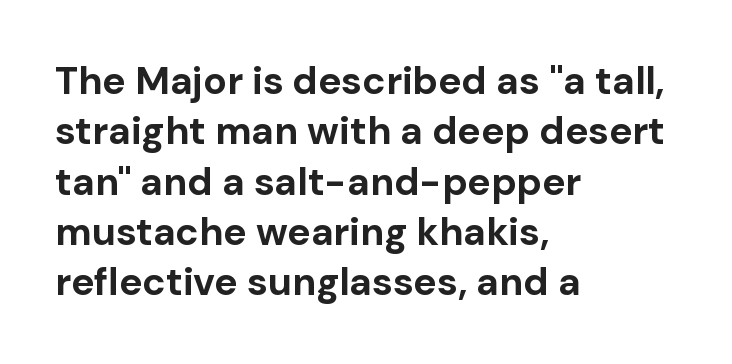
Q: Is the text bold? A: Yes.
Q: Is the text italic (slanted)? A: No, it is upright.
Q: Is the typeface a serif or a sans-serif typeface? A: Sans-serif.
Q: Is the text underlined? A: No.
Q: How is the paragraph aligned? A: Left-aligned.
Q: Is the spacing between letters normal or unusually wide? A: Normal.
Q: Is the spacing between lines tight, normal or loose? A: Normal.
Q: Width (condensed, normal, or wide)? A: Normal.
Q: Stroke contrast? A: Low.
Q: x-height? A: Medium.
Q: Monospaced? A: No.
